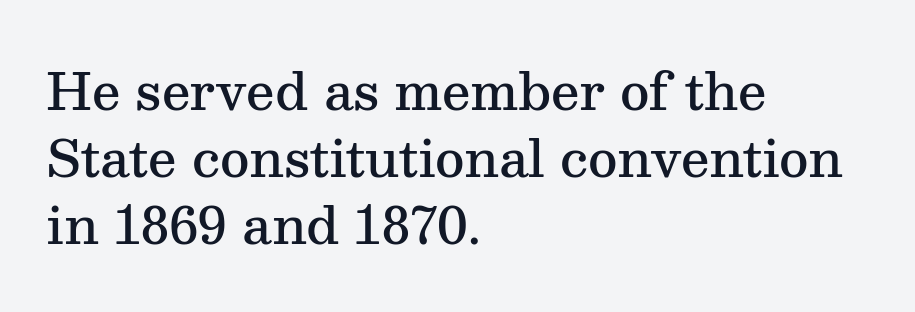
The image shows 51 px semibold serif type, upright; set left-aligned, normal line spacing (1.31x), normal letter spacing, not underlined; medium stroke contrast and a medium x-height.
